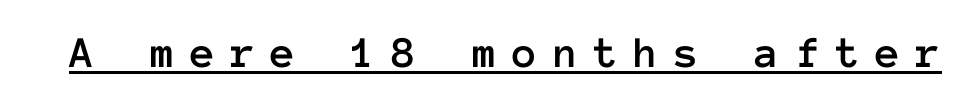
The image shows 45 px text type, upright, monospaced; set unusually wide letter spacing (+0.35 em), underlined; low stroke contrast and a medium x-height.
